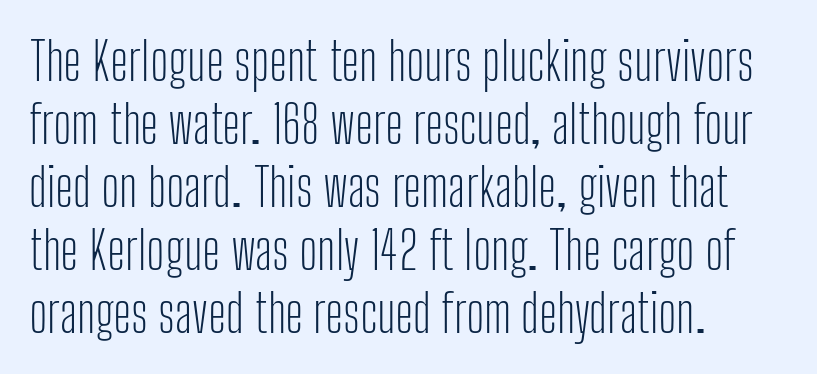
Compared with typical body copy, the letter spacing here is the same. Upright lettering throughout. Underline: absent. Caption: multi-line text, flush left, ragged right.
